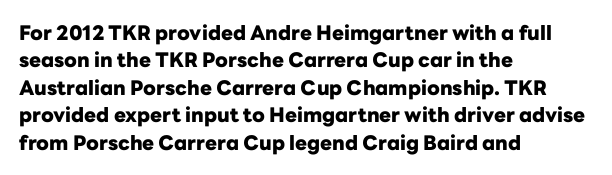
{"italic": "no", "bold": "yes", "underline": "no", "align": "left", "line_spacing": "normal", "line_spacing_ratio": 1.37, "letter_spacing": "normal", "letter_spacing_em": 0.0, "glyph_px": 20}
